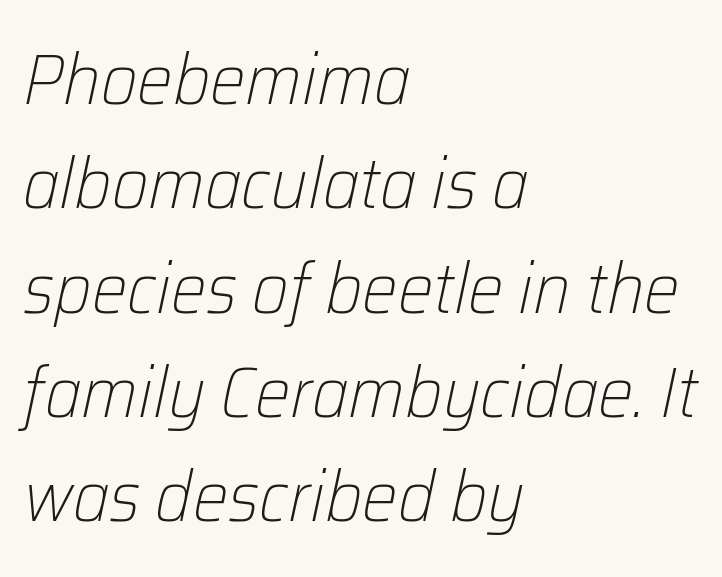
Q: Is the text bold? A: No.
Q: Is the text italic (slanted)? A: Yes, it leans right by about 12 degrees.
Q: Is the text underlined? A: No.
Q: How is the paragraph aligned? A: Left-aligned.
Q: Is the spacing between letters normal or unusually wide? A: Normal.
Q: Is the spacing between lines tight, normal or loose? A: Normal.
Q: Width (condensed, normal, or wide)? A: Normal.
Q: Stroke contrast? A: Low.
Q: x-height? A: Medium.
Q: Monospaced? A: No.
